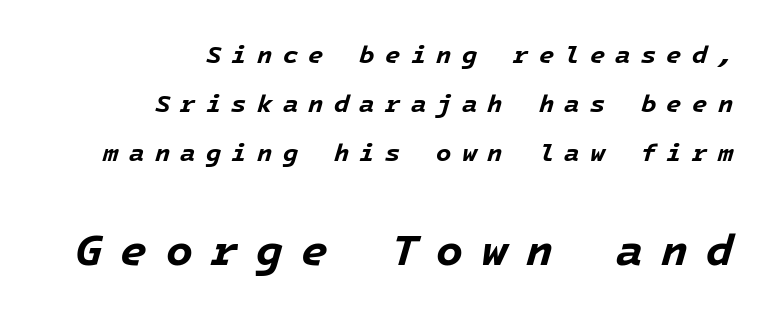
{"italic": "yes", "lean": "right", "slant_degrees": 16, "bold": "yes", "weight": "bold", "width": "normal", "stroke_contrast": "low", "x_height": "medium", "underline": "no", "align": "right", "line_spacing": "loose", "line_spacing_ratio": 1.96, "letter_spacing": "wide", "letter_spacing_em": 0.41, "larger_block": "second", "size_ratio": 1.76, "glyph_px": 44}
